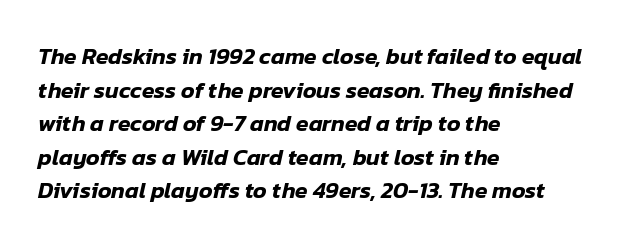
The image shows 23 px text type, italic (leaning right); set left-aligned, normal line spacing (1.46x), normal letter spacing, not underlined.
